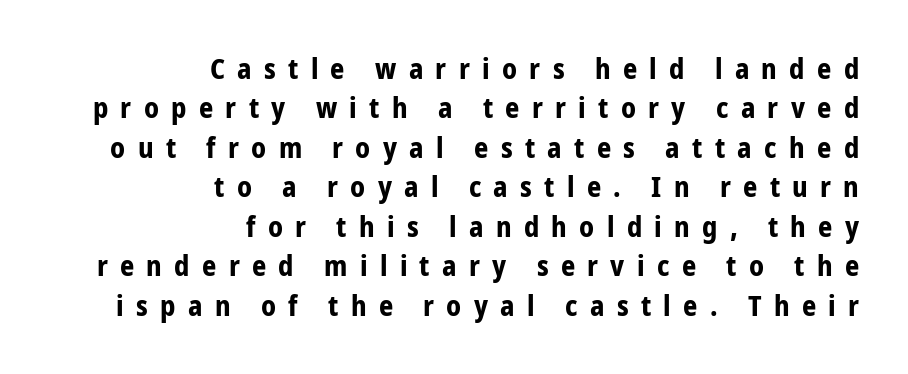
Q: Is the text bold? A: Yes.
Q: Is the text italic (slanted)? A: No, it is upright.
Q: Is the typeface a serif or a sans-serif typeface? A: Sans-serif.
Q: Is the text underlined? A: No.
Q: How is the paragraph aligned? A: Right-aligned.
Q: Is the spacing between letters normal or unusually wide? A: Unusually wide.
Q: Is the spacing between lines tight, normal or loose? A: Normal.
Q: Width (condensed, normal, or wide)? A: Condensed.
Q: Stroke contrast? A: Low.
Q: x-height? A: Medium.
Q: Monospaced? A: No.
